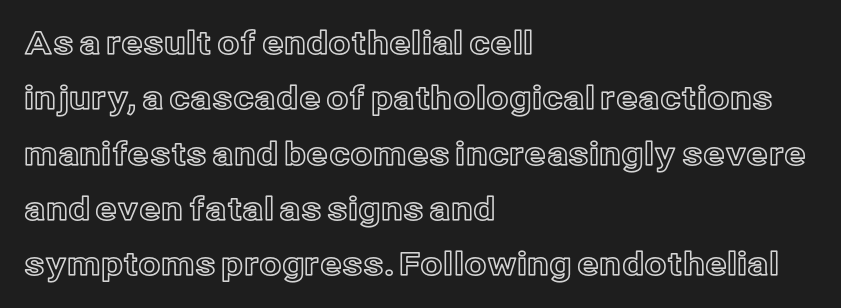
Q: Is the text italic (slanted)? A: No, it is upright.
Q: Is the text underlined? A: No.
Q: How is the paragraph aligned? A: Left-aligned.
Q: Is the spacing between letters normal or unusually wide? A: Normal.
Q: Width (condensed, normal, or wide)? A: Normal.
Q: x-height? A: Medium.
Q: Monospaced? A: No.
